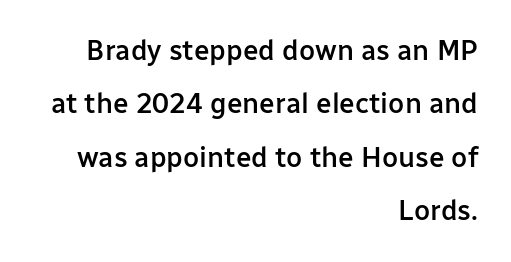
Q: Is the text bold? A: Semi-bold.
Q: Is the text italic (slanted)? A: No, it is upright.
Q: Is the typeface a serif or a sans-serif typeface? A: Sans-serif.
Q: Is the text underlined? A: No.
Q: How is the paragraph aligned? A: Right-aligned.
Q: Is the spacing between letters normal or unusually wide? A: Normal.
Q: Is the spacing between lines tight, normal or loose? A: Loose.
Q: Width (condensed, normal, or wide)? A: Normal.
Q: Stroke contrast? A: Low.
Q: x-height? A: Medium.
Q: Monospaced? A: No.
